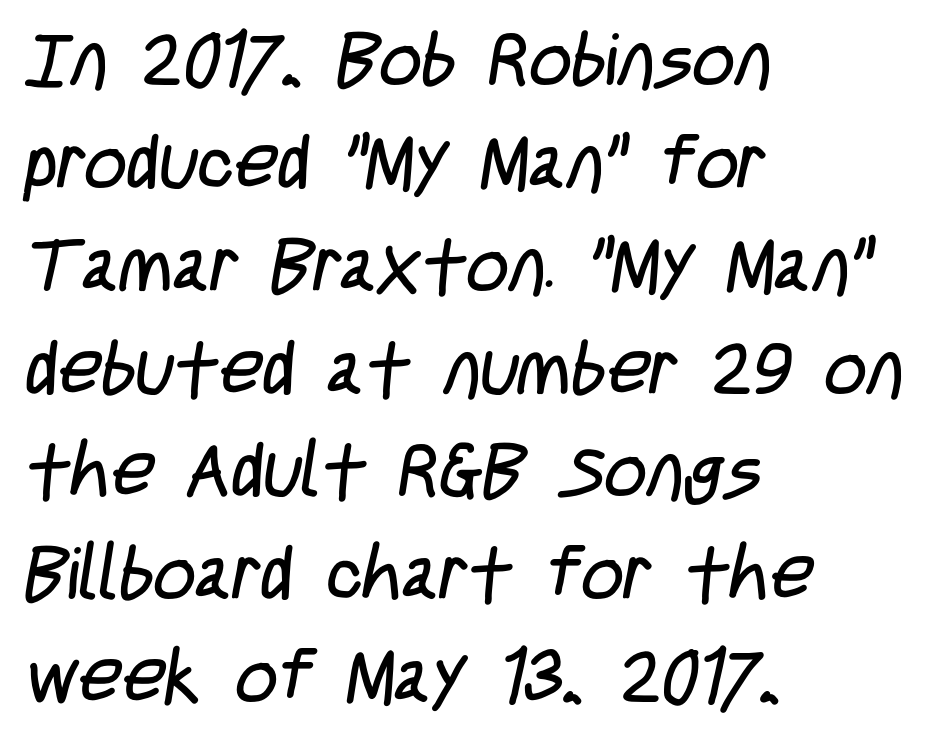
Letter spacing: default. The face used here is proportionally spaced, like ordinary book or web type. The rag falls on the right side of this text block. Heft: none added — not bold. Regarding leading, the lines here are spaced in the standard way. Is this a sans? Yes — the strokes have no serifs.
